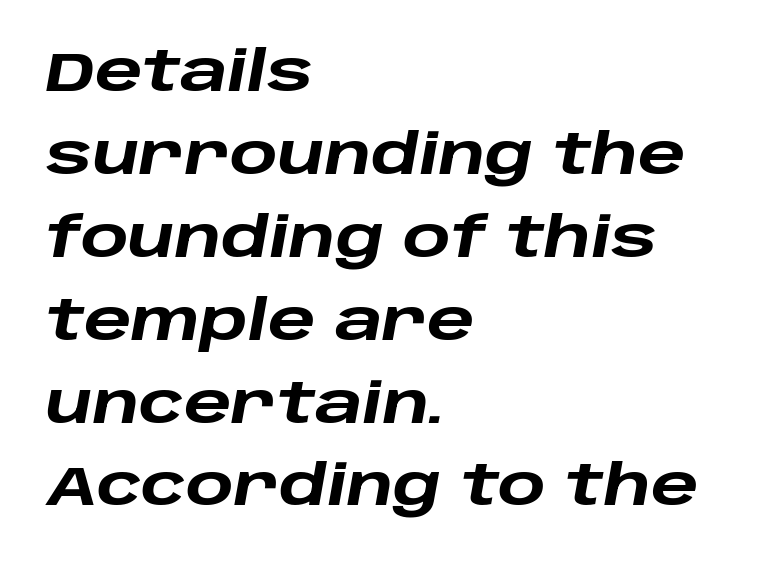
The glyphs look as if they've been sheared to an angle. The glyphs have the mass of a bold cut. Descenders hang freely into open space. Here the designer chose a conventional face with non-uniform glyph widths. The text block is weighted toward the left margin, trailing off unevenly rightward. Notice how descenders clear the ascenders below comfortably — that's standard leading.
